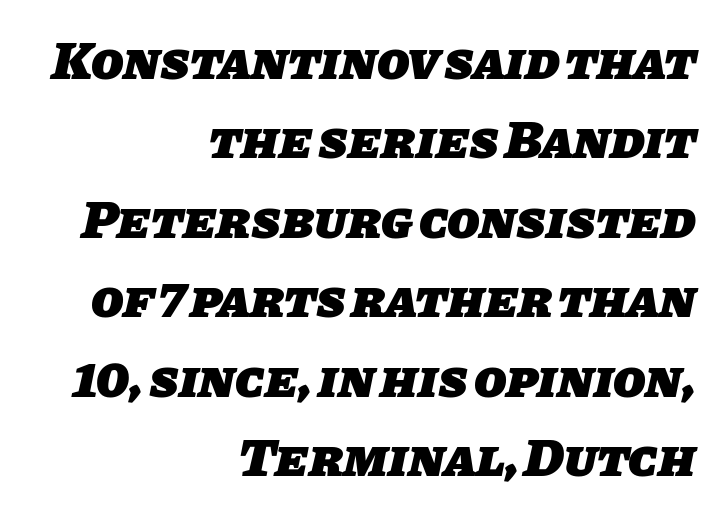
Any mark beneath the type? The region is blank. The letterforms sit shoulder to shoulder at normal distance. Pretty heavy lettering here — definitely bold. A typesetter would call this proportional, since set widths differ per character.
